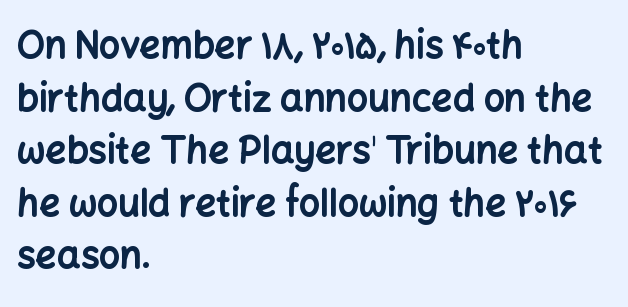
The leading is moderate, giving the passage an even texture. Observe the absence of serifs on each vertical stroke in this sample. You'd pick this weight for a headline — it's a proper bold. The area under the type is left untouched. Each letter keeps its own natural width here, so spacing adapts to shape. In terms of posture, this sample is upright.
